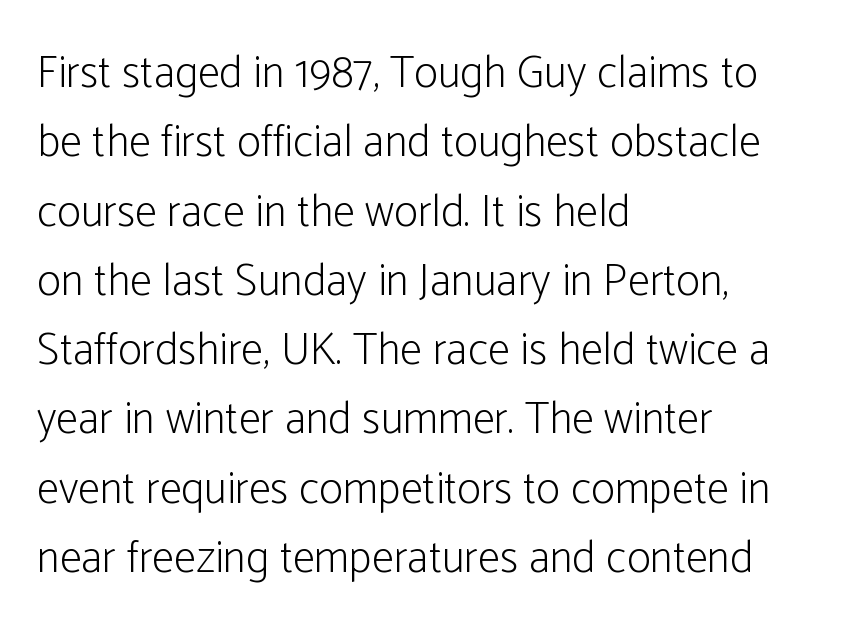
Q: Is the text bold? A: No.
Q: Is the text italic (slanted)? A: No, it is upright.
Q: Is the typeface a serif or a sans-serif typeface? A: Sans-serif.
Q: Is the text underlined? A: No.
Q: How is the paragraph aligned? A: Left-aligned.
Q: Is the spacing between letters normal or unusually wide? A: Normal.
Q: Is the spacing between lines tight, normal or loose? A: Normal.
Q: Width (condensed, normal, or wide)? A: Condensed.
Q: Stroke contrast? A: Low.
Q: x-height? A: Medium.
Q: Monospaced? A: No.
